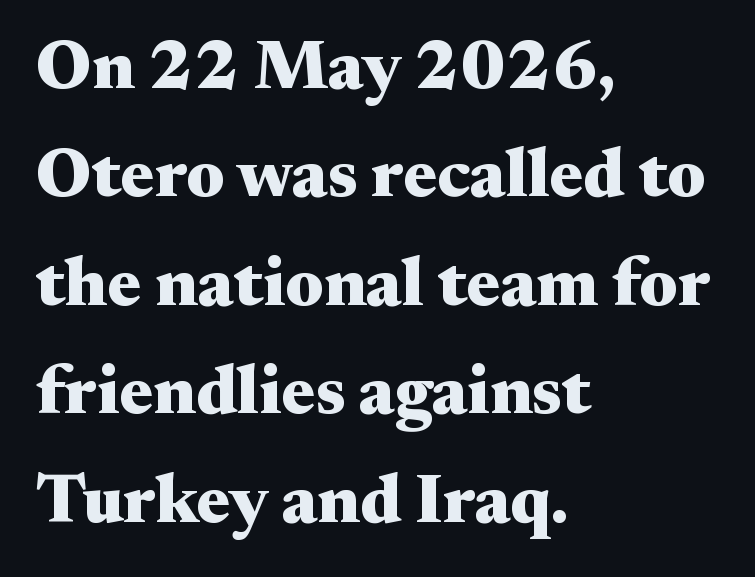
{"serif": "yes", "italic": "no", "bold": "yes", "weight": "heavy", "width": "wide", "stroke_contrast": "medium", "x_height": "small", "monospaced": "no", "underline": "no", "align": "left", "line_spacing": "normal", "line_spacing_ratio": 1.55, "letter_spacing": "normal", "letter_spacing_em": 0.0, "glyph_px": 70}
